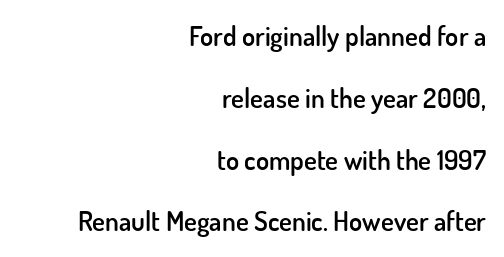
{"italic": "no", "bold": "semi", "underline": "no", "align": "right", "line_spacing": "loose", "line_spacing_ratio": 2.29, "letter_spacing": "normal", "letter_spacing_em": 0.0, "glyph_px": 27}
